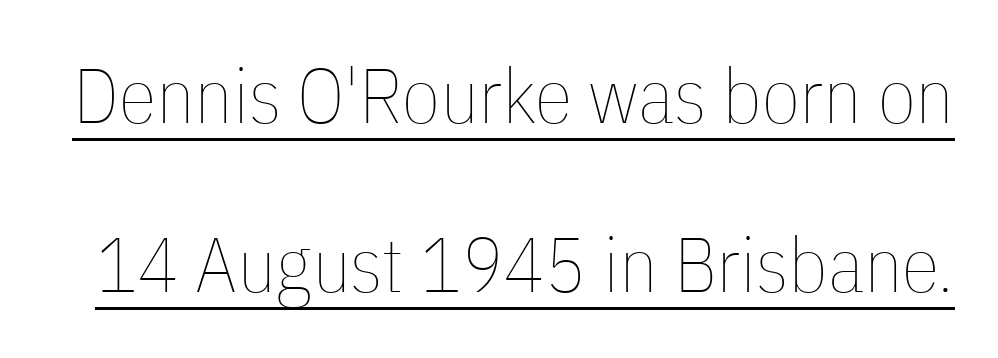
Q: Is the text bold? A: No.
Q: Is the text italic (slanted)? A: No, it is upright.
Q: Is the text underlined? A: Yes.
Q: Is the spacing between letters normal or unusually wide? A: Normal.
Q: Is the spacing between lines tight, normal or loose? A: Loose.
Q: Width (condensed, normal, or wide)? A: Condensed.
Q: Stroke contrast? A: Low.
Q: x-height? A: Medium.
Q: Monospaced? A: No.
